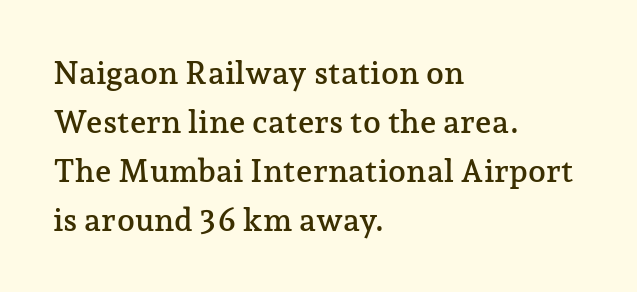
The image shows 32 px serif type, upright; set left-aligned, normal line spacing (1.53x), normal letter spacing, not underlined; low stroke contrast and a medium x-height.
